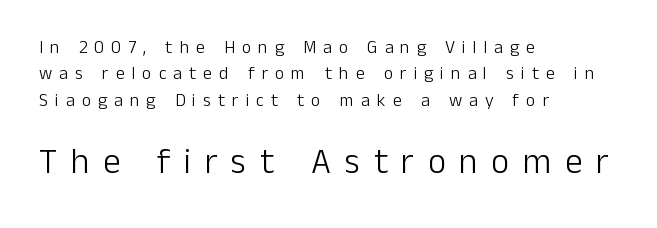
The image shows 35 px light sans-serif type, upright; set left-aligned, normal line spacing (1.46x), unusually wide letter spacing (+0.39 em), not underlined; the second (bottom) block is 1.94x larger; low stroke contrast and a medium x-height.
